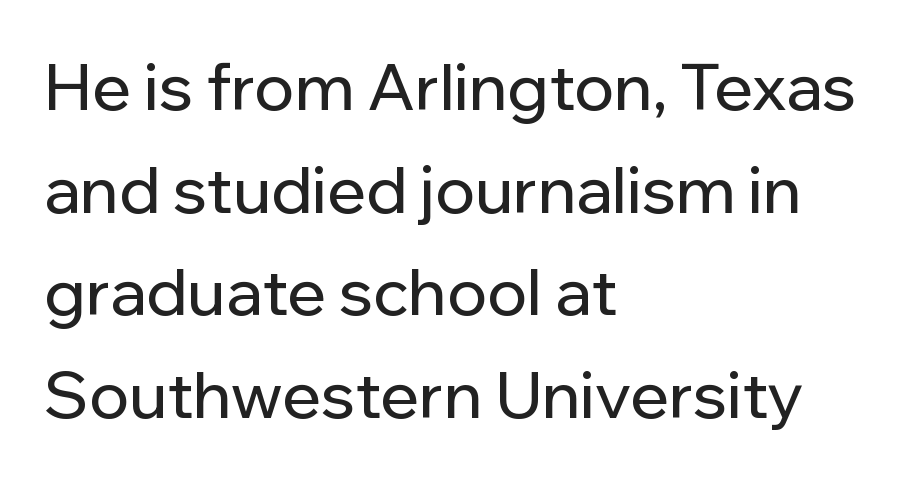
The image shows 65 px sans-serif type, upright; set left-aligned, normal line spacing (1.58x), normal letter spacing, not underlined; low stroke contrast and a medium x-height.
